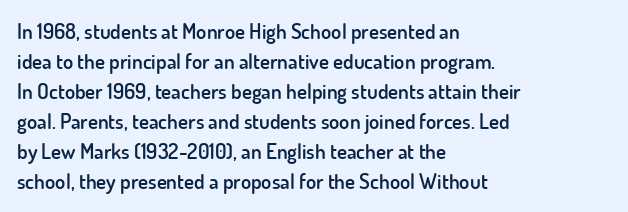
What weight is shown? A semibold, between regular and bold. Nobody touched the tracking dial on this one. This sample keeps an unexceptional amount of space between lines. The typography opts for an upright posture over an oblique one. These lines stack with their left ends in a neat column. The specimen omits any rule beneath the text block's lines.
